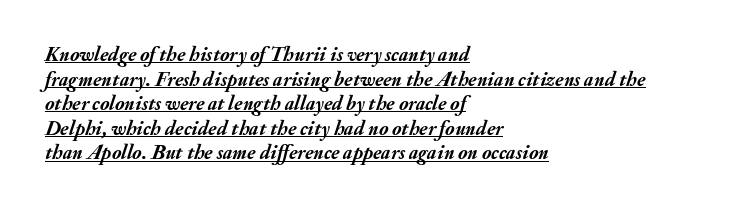
Compared with undecorated copy, this sample adds a rule below the words. Bold? Absolutely — the strokes are thick and heavy. The rendering keeps characters at their native spacing. Slanted lettering throughout. The typesetter chose a ragged-right arrangement here.
